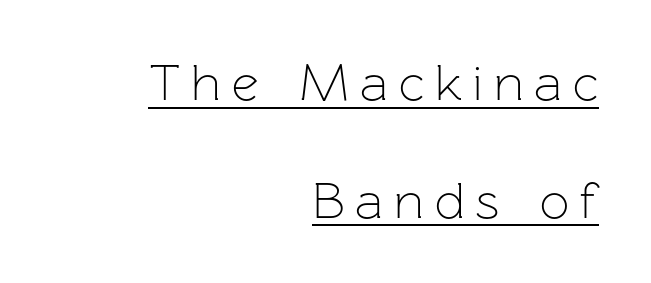
{"serif": "no", "italic": "no", "bold": "no", "weight": "light", "width": "normal", "stroke_contrast": "low", "x_height": "medium", "monospaced": "no", "underline": "yes", "align": "right", "line_spacing": "loose", "line_spacing_ratio": 2.26, "letter_spacing": "wide", "letter_spacing_em": 0.21, "glyph_px": 52}
